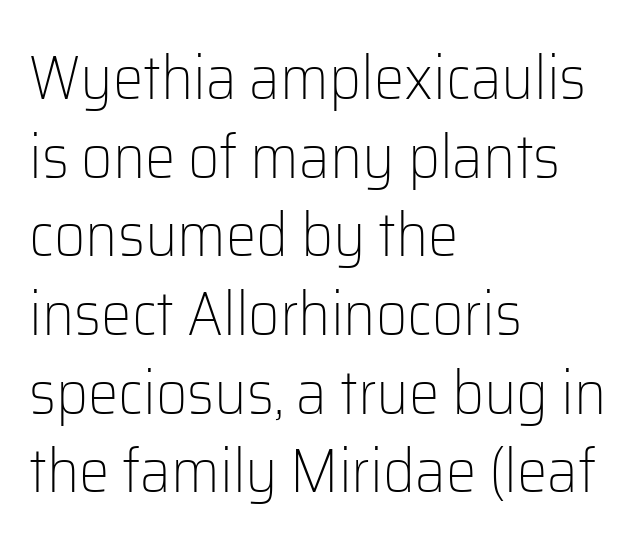
Q: Is the text bold? A: No.
Q: Is the text italic (slanted)? A: No, it is upright.
Q: Is the typeface a serif or a sans-serif typeface? A: Sans-serif.
Q: Is the text underlined? A: No.
Q: How is the paragraph aligned? A: Left-aligned.
Q: Is the spacing between letters normal or unusually wide? A: Normal.
Q: Is the spacing between lines tight, normal or loose? A: Normal.
Q: Width (condensed, normal, or wide)? A: Normal.
Q: Stroke contrast? A: Low.
Q: x-height? A: Medium.
Q: Monospaced? A: No.
